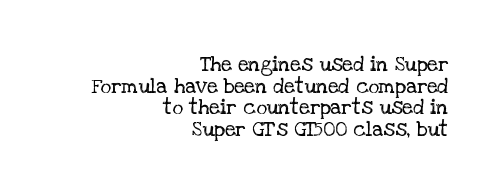
{"italic": "no", "bold": "no", "underline": "no", "align": "right", "line_spacing": "tight", "line_spacing_ratio": 1.03, "letter_spacing": "normal", "letter_spacing_em": 0.0, "glyph_px": 21}
